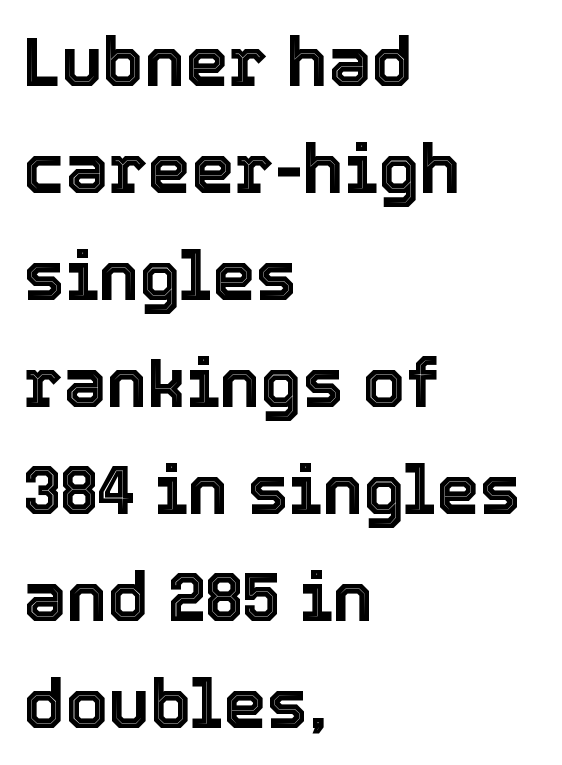
{"italic": "no", "width": "normal", "x_height": "medium", "monospaced": "no", "underline": "no", "align": "left", "line_spacing": "normal", "line_spacing_ratio": 1.55, "letter_spacing": "normal", "letter_spacing_em": 0.0, "glyph_px": 69}
